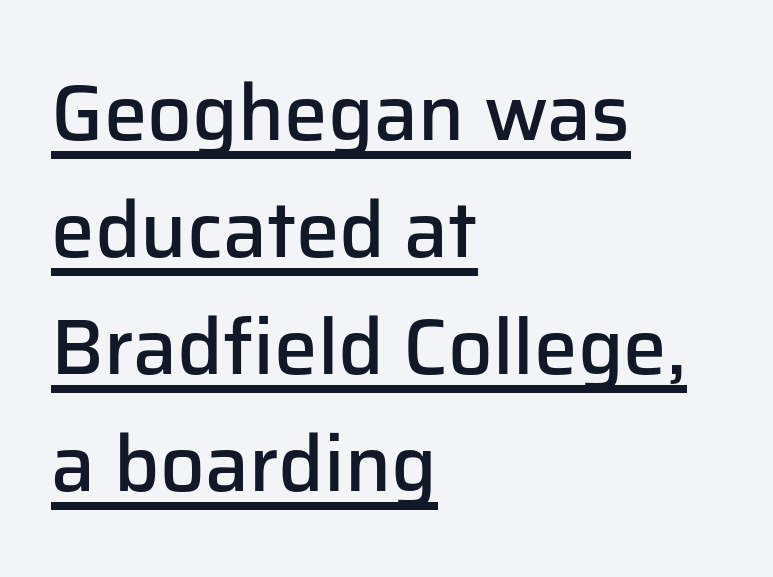
Q: Is the text bold? A: Semi-bold.
Q: Is the text italic (slanted)? A: No, it is upright.
Q: Is the typeface a serif or a sans-serif typeface? A: Sans-serif.
Q: Is the text underlined? A: Yes.
Q: How is the paragraph aligned? A: Left-aligned.
Q: Is the spacing between letters normal or unusually wide? A: Normal.
Q: Is the spacing between lines tight, normal or loose? A: Normal.
Q: Width (condensed, normal, or wide)? A: Normal.
Q: Stroke contrast? A: Low.
Q: x-height? A: Medium.
Q: Monospaced? A: No.
